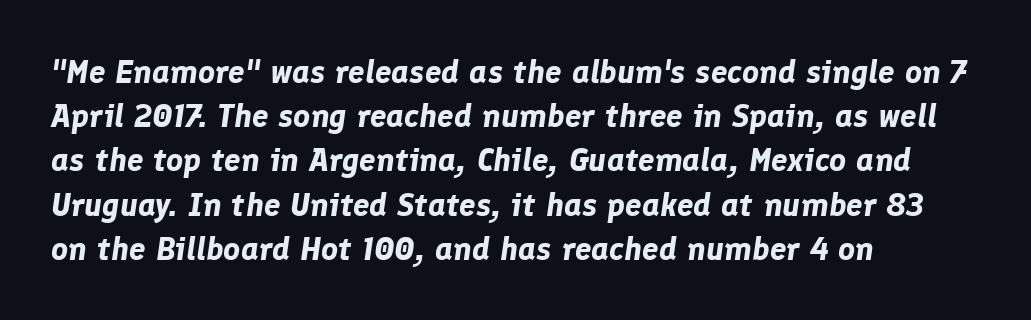
Q: Is the text bold? A: Yes.
Q: Is the text italic (slanted)? A: Yes, it leans right by about 8 degrees.
Q: Is the text underlined? A: No.
Q: How is the paragraph aligned? A: Left-aligned.
Q: Is the spacing between letters normal or unusually wide? A: Normal.
Q: Is the spacing between lines tight, normal or loose? A: Normal.
Q: Width (condensed, normal, or wide)? A: Normal.
Q: Stroke contrast? A: Low.
Q: x-height? A: Medium.
Q: Monospaced? A: No.
